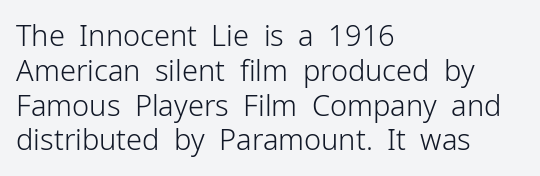
{"serif": "no", "italic": "no", "bold": "no", "weight": "light", "width": "normal", "stroke_contrast": "low", "x_height": "medium", "monospaced": "no", "underline": "no", "align": "left", "line_spacing_ratio": 1.2, "letter_spacing": "normal", "letter_spacing_em": 0.0, "glyph_px": 29}
